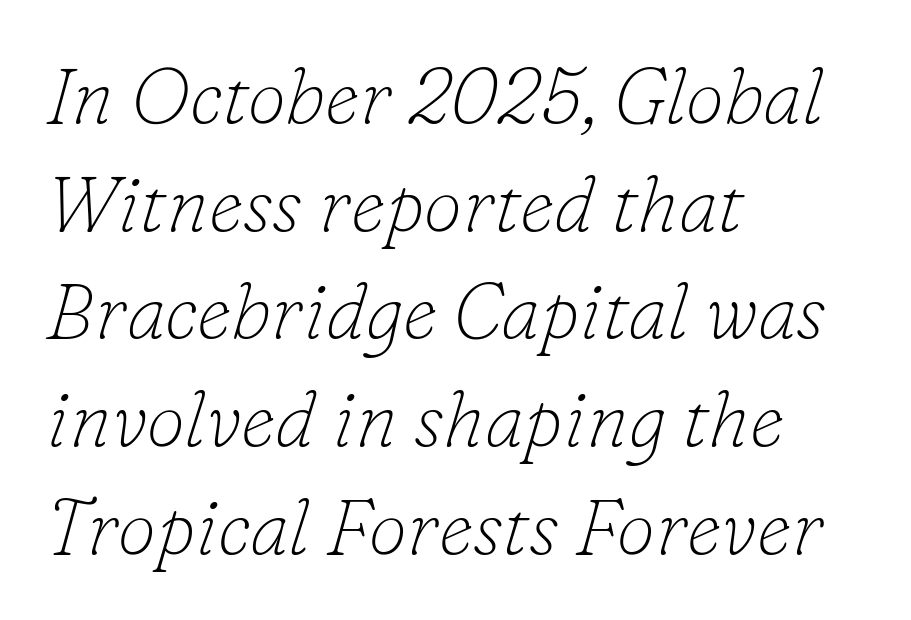
{"serif": "yes", "italic": "yes", "lean": "right", "slant_degrees": 16, "bold": "no", "weight": "thin", "width": "normal", "stroke_contrast": "low", "x_height": "small", "monospaced": "no", "underline": "no", "align": "left", "line_spacing": "normal", "line_spacing_ratio": 1.38, "letter_spacing": "normal", "letter_spacing_em": 0.0, "glyph_px": 78}
